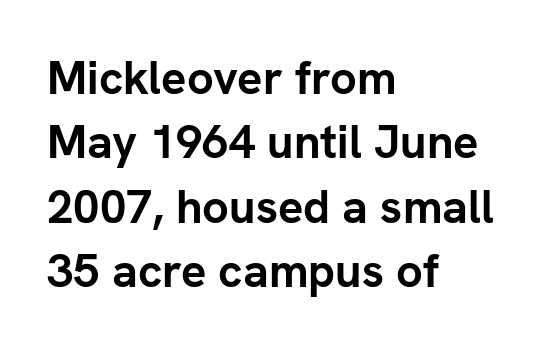
{"serif": "no", "italic": "no", "bold": "yes", "weight": "semibold", "width": "normal", "stroke_contrast": "low", "x_height": "medium", "monospaced": "no", "underline": "no", "align": "left", "line_spacing": "normal", "line_spacing_ratio": 1.37, "letter_spacing": "normal", "letter_spacing_em": 0.0, "glyph_px": 47}
